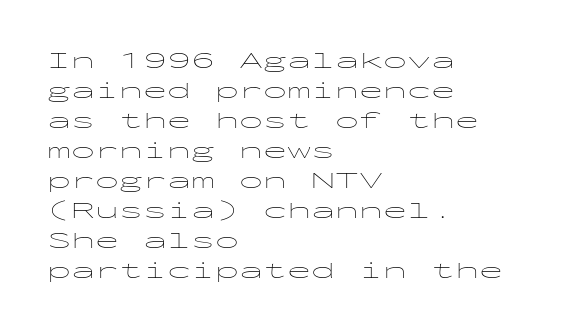
The image shows 24 px text type, upright; set left-aligned, normal line spacing (1.25x), normal letter spacing, not underlined.
